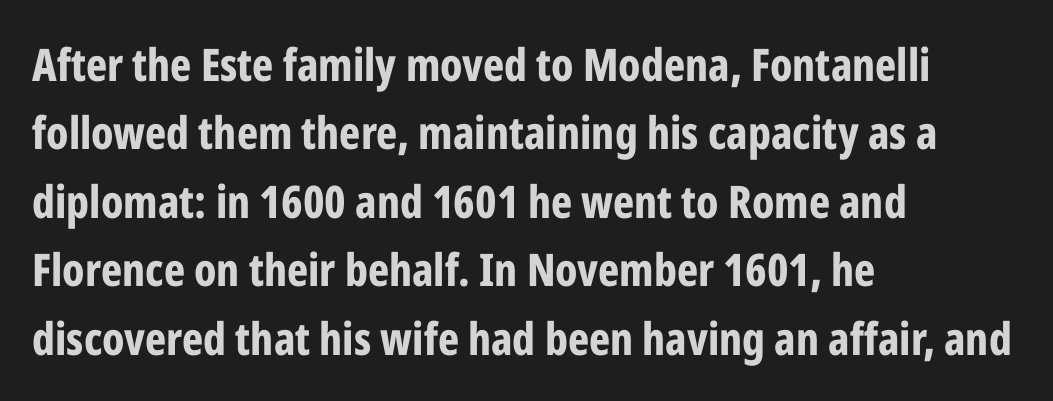
Q: Is the text bold? A: Yes.
Q: Is the text italic (slanted)? A: No, it is upright.
Q: Is the typeface a serif or a sans-serif typeface? A: Sans-serif.
Q: Is the text underlined? A: No.
Q: How is the paragraph aligned? A: Left-aligned.
Q: Is the spacing between letters normal or unusually wide? A: Normal.
Q: Is the spacing between lines tight, normal or loose? A: Normal.
Q: Width (condensed, normal, or wide)? A: Condensed.
Q: Stroke contrast? A: Low.
Q: x-height? A: Medium.
Q: Monospaced? A: No.
